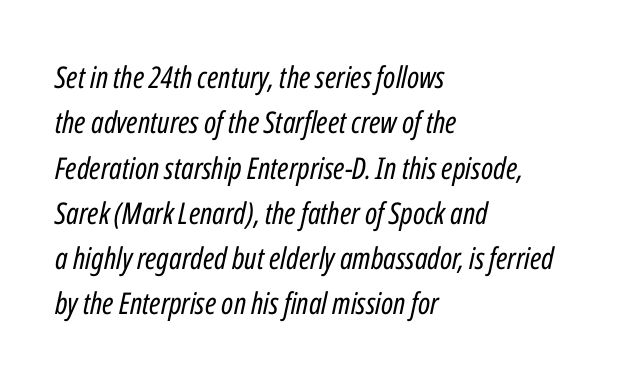
{"italic": "yes", "lean": "right", "slant_degrees": 12, "bold": "no", "weight": "regular", "width": "condensed", "stroke_contrast": "low", "x_height": "medium", "monospaced": "no", "underline": "no", "align": "left", "line_spacing": "normal", "line_spacing_ratio": 1.51, "letter_spacing": "normal", "letter_spacing_em": 0.0, "glyph_px": 30}
